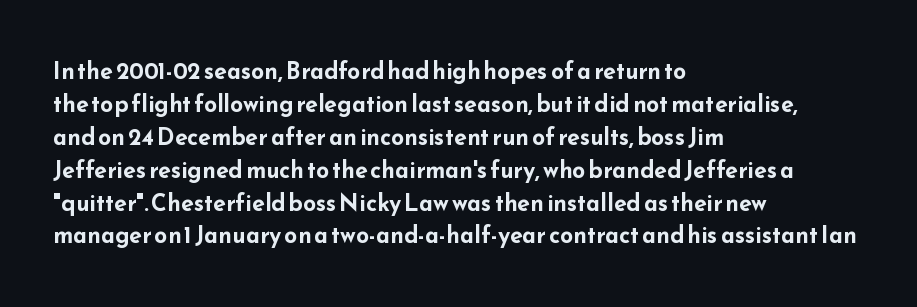
The image shows 23 px bold type, upright; set left-aligned, normal line spacing (1.43x), normal letter spacing, not underlined.
